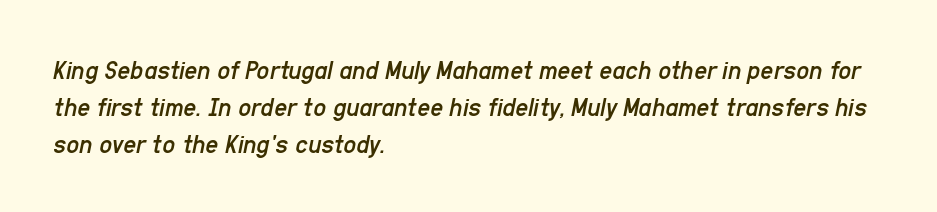
Observe the lean: these are italic letterforms. Honestly, the letter spacing is just normal — you wouldn't notice it. The strip under each line holds only bare page. Each new line begins a customary step beneath the previous one. These lines are set flush left with a ragged right edge.
